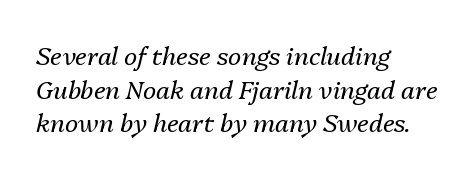
{"italic": "yes", "lean": "right", "slant_degrees": 13, "bold": "no", "underline": "no", "align": "left", "line_spacing": "normal", "line_spacing_ratio": 1.35, "letter_spacing": "normal", "letter_spacing_em": 0.0, "glyph_px": 25}
